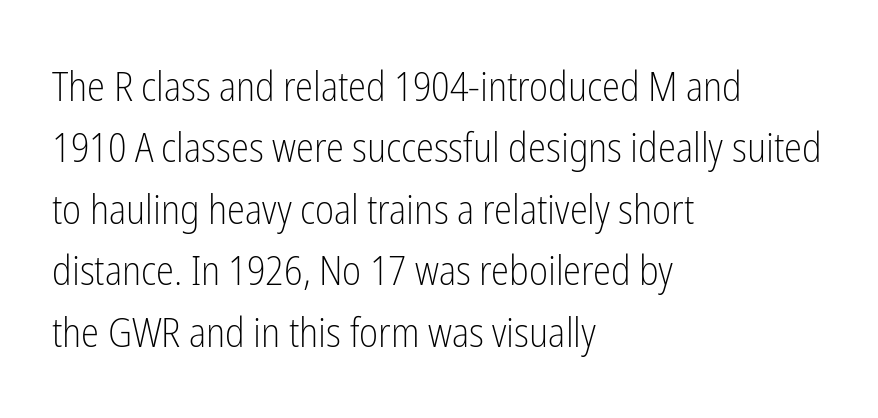
Q: Is the text bold? A: No.
Q: Is the text italic (slanted)? A: No, it is upright.
Q: Is the typeface a serif or a sans-serif typeface? A: Sans-serif.
Q: Is the text underlined? A: No.
Q: How is the paragraph aligned? A: Left-aligned.
Q: Is the spacing between letters normal or unusually wide? A: Normal.
Q: Is the spacing between lines tight, normal or loose? A: Normal.
Q: Width (condensed, normal, or wide)? A: Condensed.
Q: Stroke contrast? A: Low.
Q: x-height? A: Medium.
Q: Monospaced? A: No.
